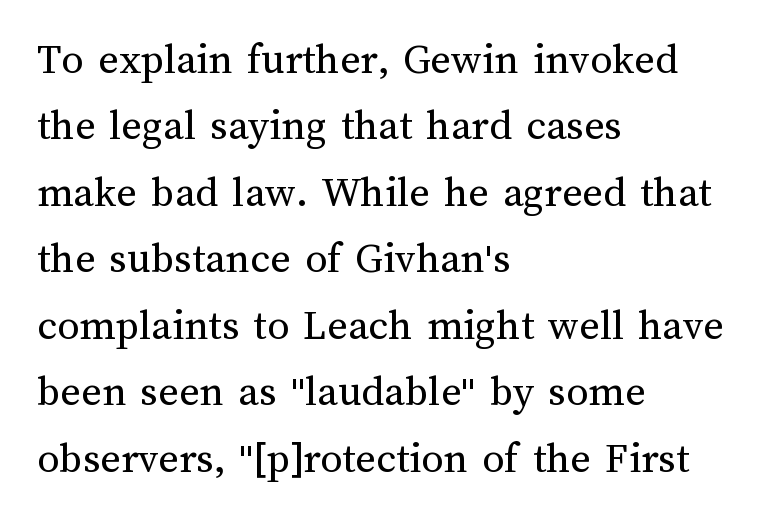
Q: Is the text bold? A: No.
Q: Is the text italic (slanted)? A: No, it is upright.
Q: Is the text underlined? A: No.
Q: How is the paragraph aligned? A: Left-aligned.
Q: Is the spacing between letters normal or unusually wide? A: Normal.
Q: Is the spacing between lines tight, normal or loose? A: Normal.
Q: Width (condensed, normal, or wide)? A: Normal.
Q: Stroke contrast? A: Medium.
Q: x-height? A: Medium.
Q: Monospaced? A: No.
